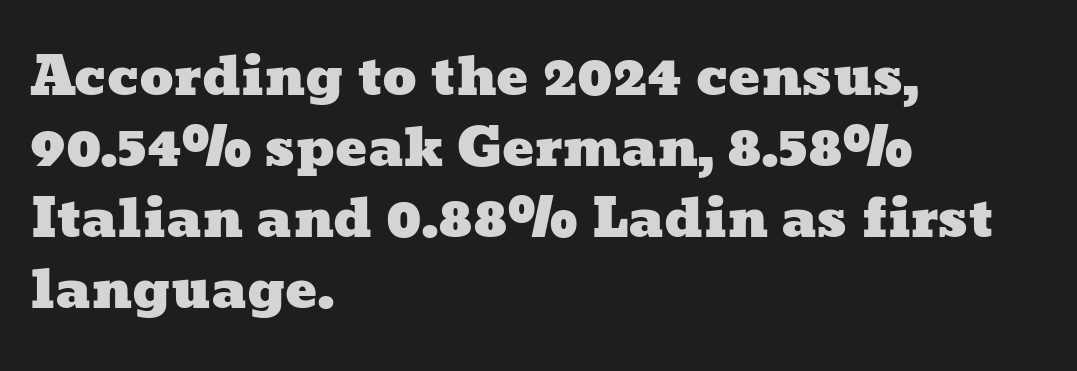
The rendering anchors every line to the left-hand side. The space directly below the letters is spotless. Honestly, the letter spacing is just normal — you wouldn't notice it. The rendering uses natural spacing where letterforms have individual widths.
